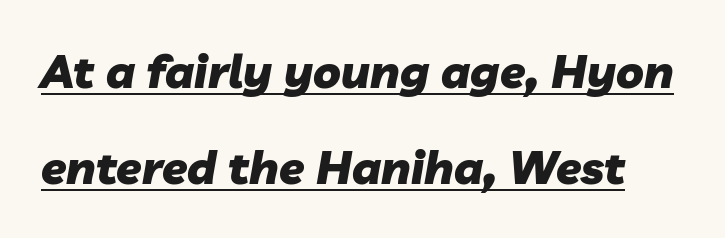
Italic? Definitely — the glyphs are oblique. Standard letterfit; no display-style spreading of the glyphs. Is this a fixed-width face? No — the glyphs have proportional, varying widths. The typesetter has applied underlining to the passage shown. Leading: increased. Heft: maximum for text — a bold.
